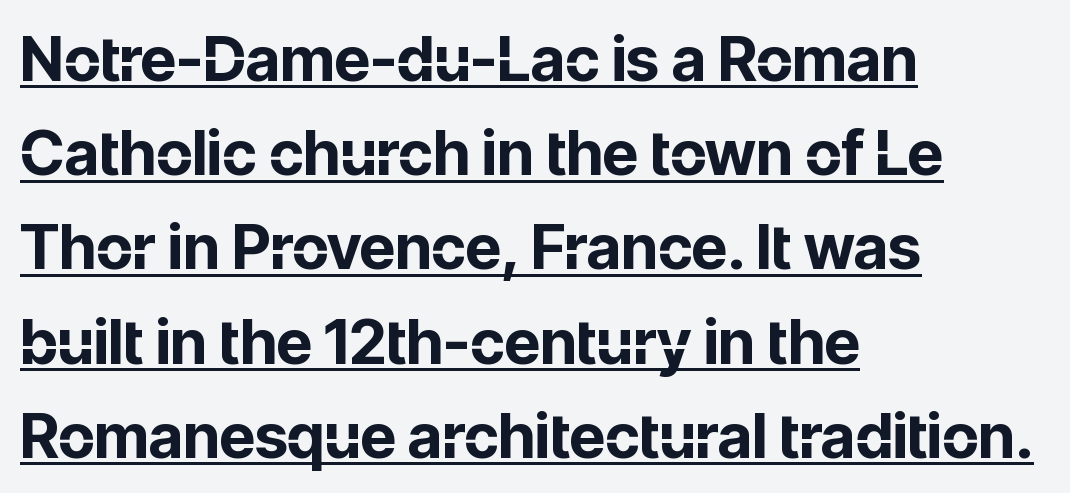
How are the letters spaced? Ordinarily, with no added tracking. Decoration check: the copy is underlined. This sample has the flowing, uneven cadence of proportional lettering. Every letter is thick-stroked: bold, no question. Short and long lines alike share a common starting point at left. Each new line begins a customary step beneath the previous one.
